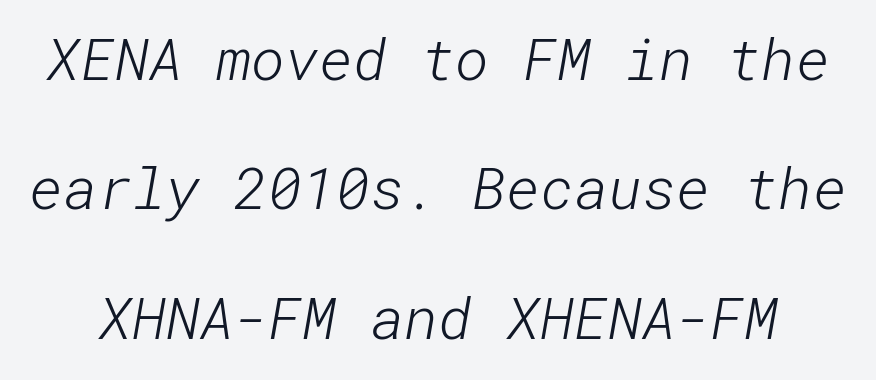
{"serif": "no", "bold": "no", "weight": "light", "width": "normal", "stroke_contrast": "low", "x_height": "medium", "underline": "no", "line_spacing": "loose", "line_spacing_ratio": 2.23, "letter_spacing": "normal", "letter_spacing_em": 0.0, "glyph_px": 58}
